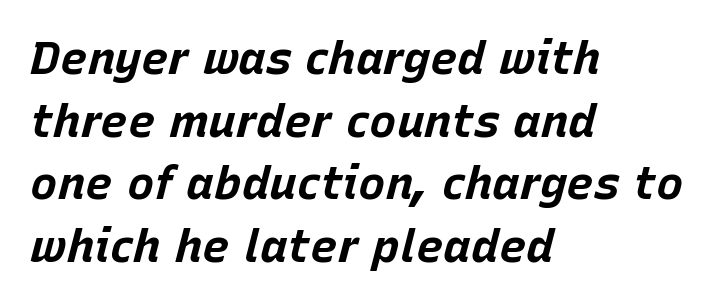
The specimen omits any rule beneath the text block's lines. Regular leading. Emphasis by weight is at full strength: bold. Would a proofreader flag this as italicized? Yes. Is this a fixed-width face? No — the glyphs have proportional, varying widths. Tracking value appears to be zero — textbook default spacing.
